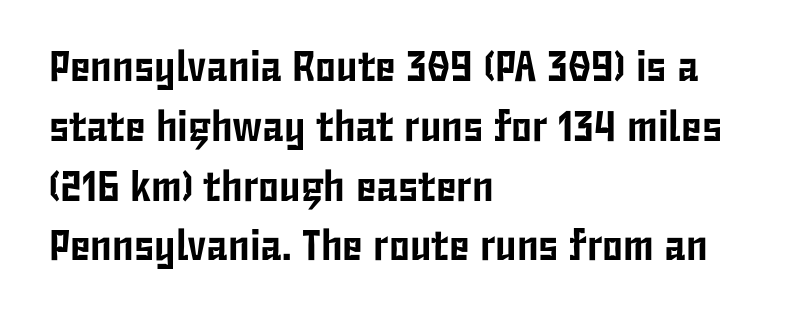
{"serif": "no", "italic": "no", "width": "condensed", "stroke_contrast": "low", "x_height": "medium", "monospaced": "no", "underline": "no", "align": "left", "line_spacing": "normal", "line_spacing_ratio": 1.39, "letter_spacing": "normal", "letter_spacing_em": 0.0, "glyph_px": 43}
